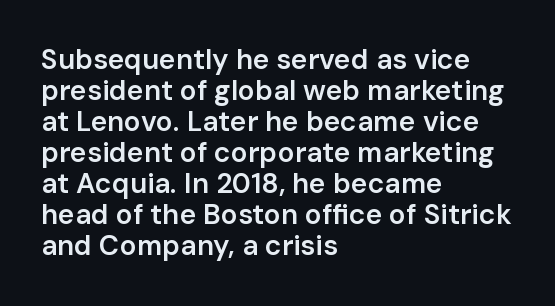
The image shows 28 px semibold sans-serif type, upright; set left-aligned, tight line spacing (1.11x), normal letter spacing, not underlined; low stroke contrast and a medium x-height.
